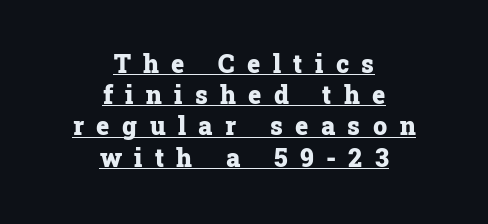
Q: Is the text bold? A: Yes.
Q: Is the text italic (slanted)? A: No, it is upright.
Q: Is the text underlined? A: Yes.
Q: How is the paragraph aligned? A: Centered.
Q: Is the spacing between letters normal or unusually wide? A: Unusually wide.
Q: Is the spacing between lines tight, normal or loose? A: Normal.
